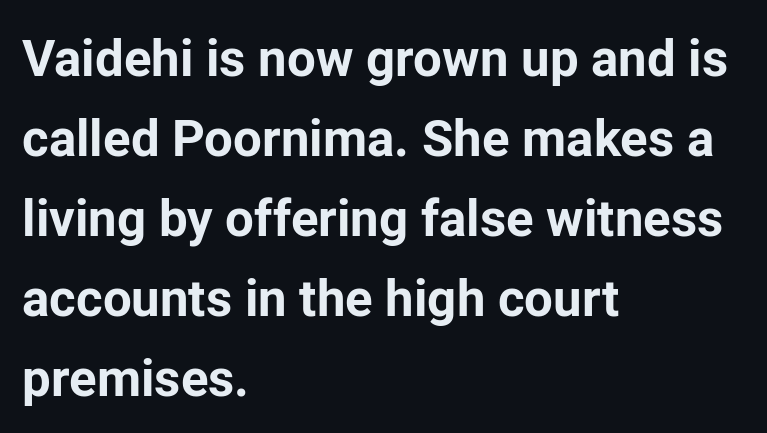
The image shows 51 px bold sans-serif type, upright; set left-aligned, normal line spacing (1.57x), normal letter spacing, not underlined; low stroke contrast and a medium x-height.
